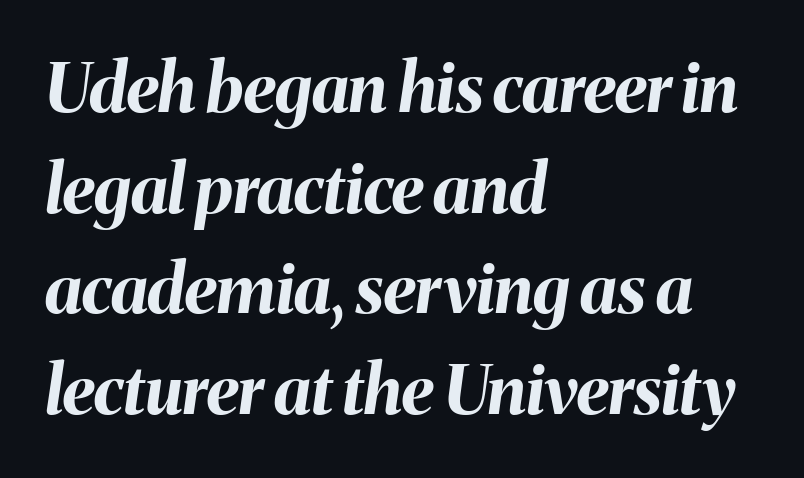
Normally led — the rows are evenly, conventionally spaced. The font is running at its bold setting. This sample has the flowing, uneven cadence of proportional lettering. In CSS terms this would be text-align: left. Descenders hang freely into open space.
